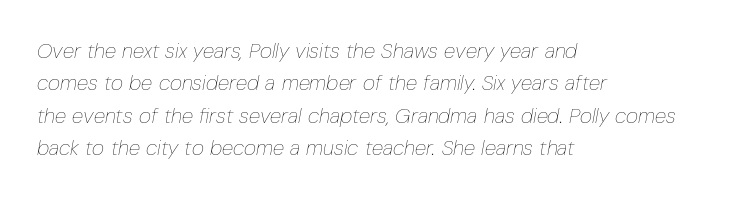
{"italic": "yes", "lean": "right", "slant_degrees": 10, "bold": "no", "underline": "no", "align": "left", "line_spacing": "normal", "line_spacing_ratio": 1.54, "letter_spacing": "normal", "letter_spacing_em": 0.0, "glyph_px": 21}
